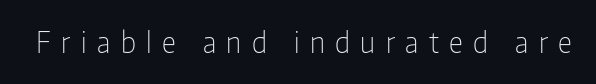
{"serif": "no", "italic": "no", "bold": "no", "weight": "light", "width": "condensed", "stroke_contrast": "low", "x_height": "medium", "monospaced": "no", "underline": "no", "letter_spacing": "wide", "letter_spacing_em": 0.37, "glyph_px": 28}
